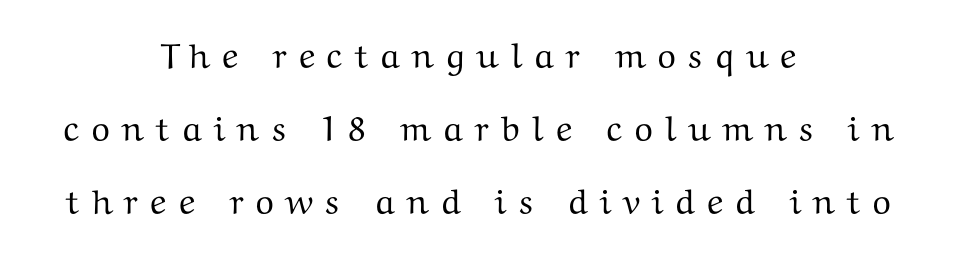
{"serif": "yes", "italic": "no", "width": "wide", "stroke_contrast": "medium", "x_height": "medium", "monospaced": "no", "underline": "no", "align": "center", "line_spacing": "loose", "line_spacing_ratio": 2.08, "letter_spacing": "wide", "letter_spacing_em": 0.31, "glyph_px": 35}
